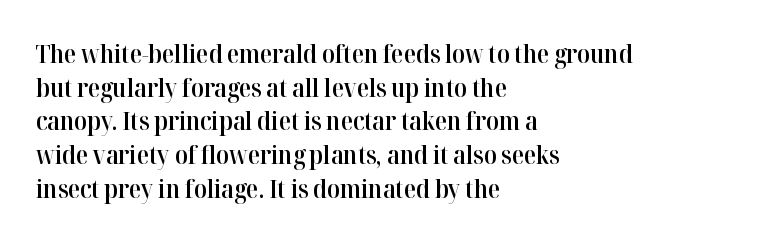
The image shows 25 px text type, upright; set left-aligned, normal line spacing (1.35x), normal letter spacing, not underlined.
